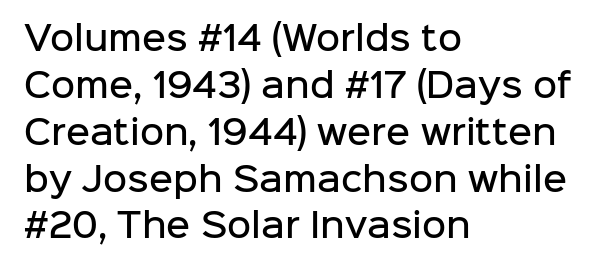
{"serif": "no", "italic": "no", "bold": "semi", "weight": "semibold", "width": "normal", "stroke_contrast": "low", "x_height": "medium", "monospaced": "no", "underline": "no", "align": "left", "line_spacing": "normal", "line_spacing_ratio": 1.42, "letter_spacing": "normal", "letter_spacing_em": 0.0, "glyph_px": 33}
